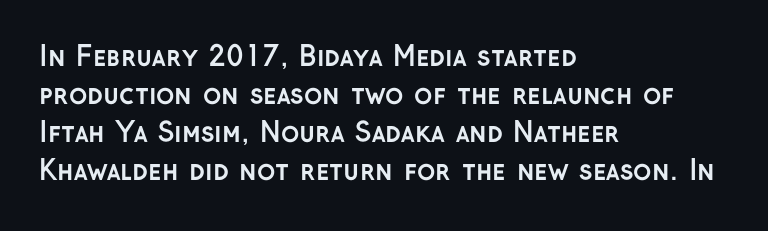
Q: Is the text bold? A: Yes.
Q: Is the text italic (slanted)? A: No, it is upright.
Q: Is the text underlined? A: No.
Q: How is the paragraph aligned? A: Left-aligned.
Q: Is the spacing between letters normal or unusually wide? A: Normal.
Q: Is the spacing between lines tight, normal or loose? A: Normal.
